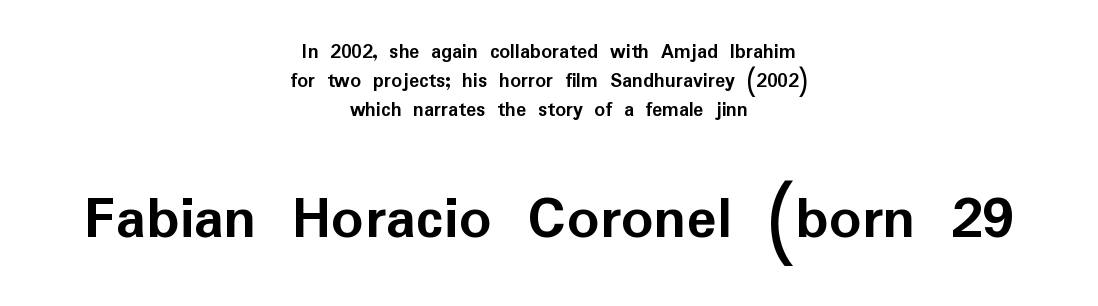
The image shows 63 px semibold sans-serif type, upright; set centered, normal line spacing (1.38x), normal letter spacing, not underlined; the second (bottom) block is 3.0x larger; low stroke contrast and a medium x-height.
